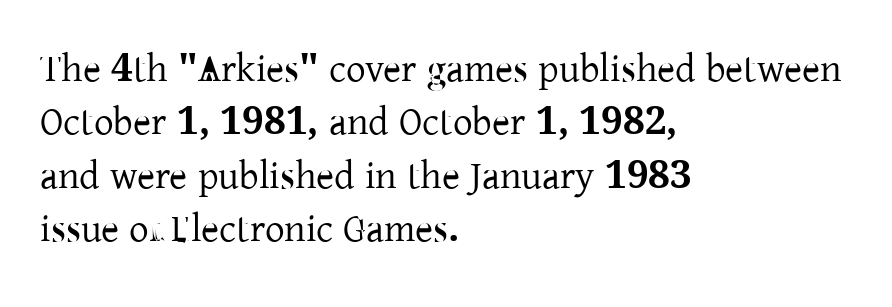
{"serif": "yes", "italic": "no", "width": "normal", "stroke_contrast": "low", "x_height": "medium", "monospaced": "no", "underline": "no", "align": "left", "line_spacing": "normal", "line_spacing_ratio": 1.37, "letter_spacing": "normal", "letter_spacing_em": 0.0, "glyph_px": 39}
